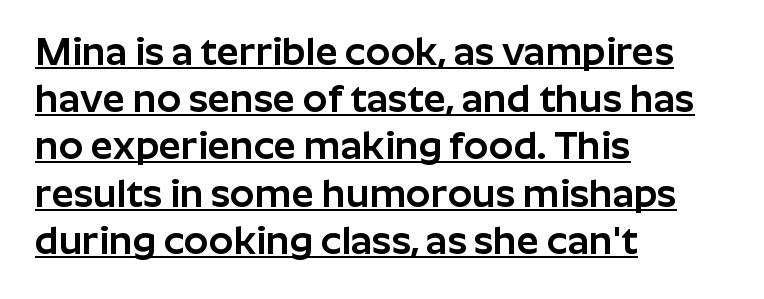
Spacing verdict: proportional, widths tailored to each character. Layout note: lines flush left. This is underlined copy, the kind a proofreader might mark for attention. These lines were composed using upright roman letters.
